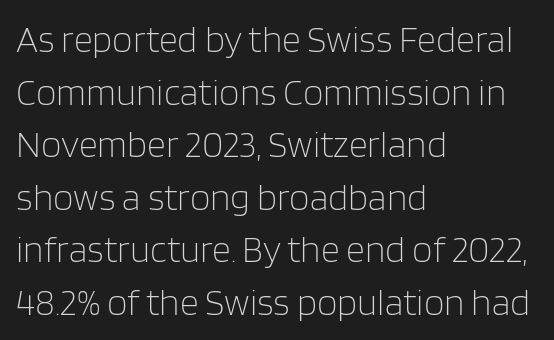
Q: Is the text bold? A: No.
Q: Is the text italic (slanted)? A: No, it is upright.
Q: Is the typeface a serif or a sans-serif typeface? A: Sans-serif.
Q: Is the text underlined? A: No.
Q: How is the paragraph aligned? A: Left-aligned.
Q: Is the spacing between letters normal or unusually wide? A: Normal.
Q: Is the spacing between lines tight, normal or loose? A: Normal.
Q: Width (condensed, normal, or wide)? A: Normal.
Q: Stroke contrast? A: Low.
Q: x-height? A: Large.
Q: Monospaced? A: No.
